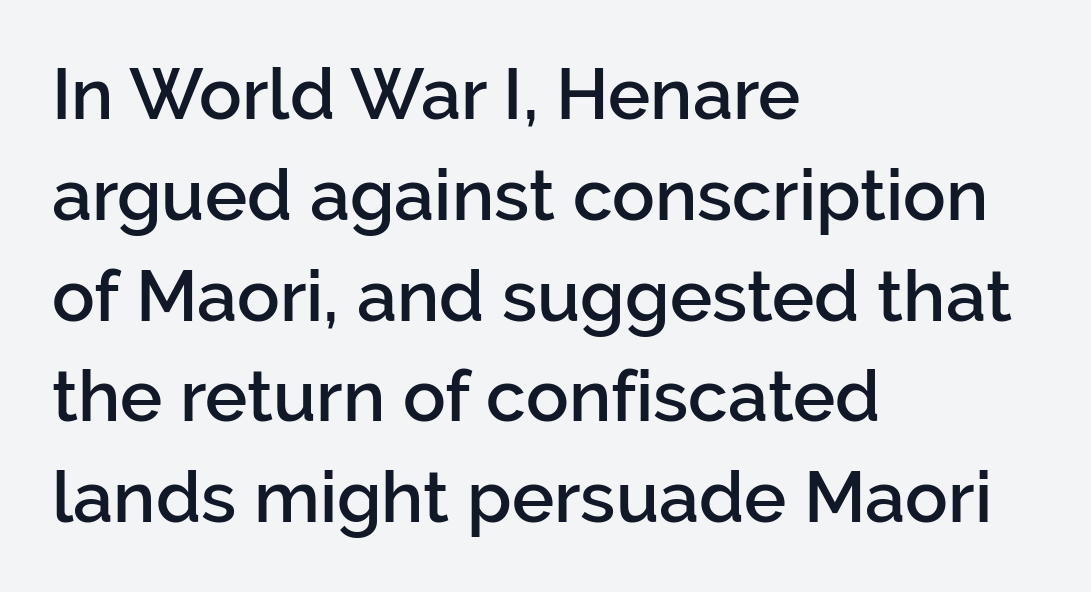
Unlike italic type, these characters show no tilt at all. Descender tails drop into unmarked territory. Do the characters align in a grid? No, the font is proportional. These lines carry some extra weight — a demibold, not a full bold.
